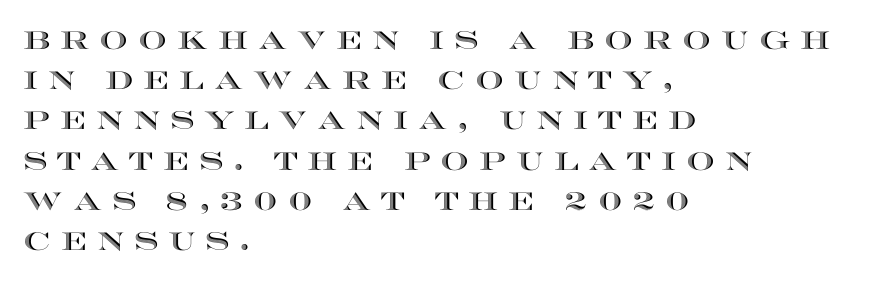
Evenly set lines give the paragraph a standard silhouette. Typeset ragged right — the left edge is the straight one. Characters follow at a spacing far wider than the type designer built in. Type without underlining. Vertical strokes here are truly vertical.
